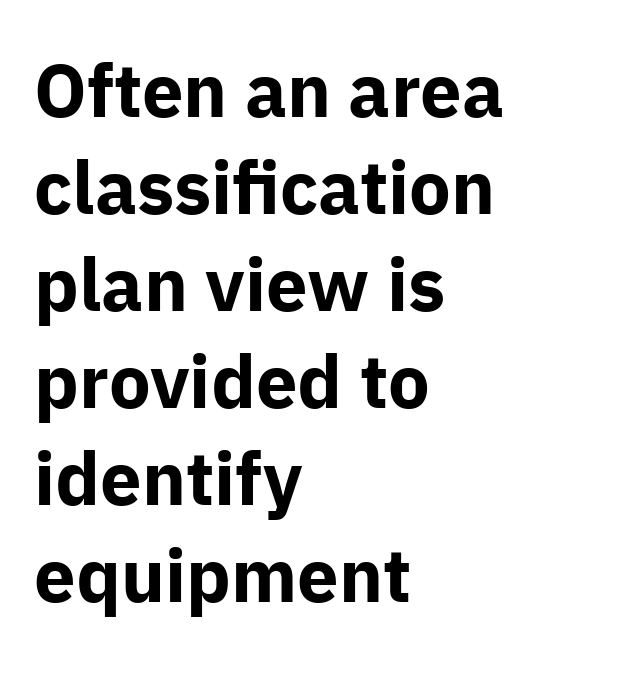
How are the letters spaced? Ordinarily, with no added tracking. Nobody drew a line under any word here. A classic flush-left, rag-right setting is used for this passage. It's the straight-up-and-down kind of type. Note the varied advance widths — an 'i' is clearly narrower than an 'm'.
